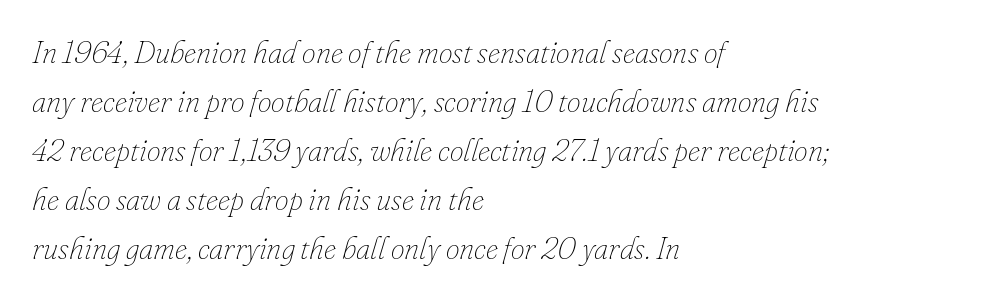
Q: Is the text bold? A: No.
Q: Is the text italic (slanted)? A: Yes, it leans right by about 16 degrees.
Q: Is the text underlined? A: No.
Q: How is the paragraph aligned? A: Left-aligned.
Q: Is the spacing between letters normal or unusually wide? A: Normal.
Q: Is the spacing between lines tight, normal or loose? A: Normal.
Q: Width (condensed, normal, or wide)? A: Normal.
Q: Stroke contrast? A: Low.
Q: x-height? A: Small.
Q: Monospaced? A: No.
